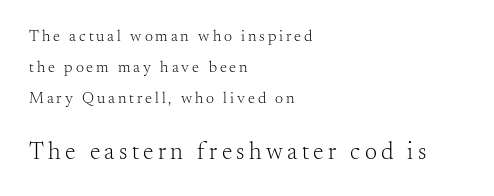
Q: Is the text bold? A: No.
Q: Is the text italic (slanted)? A: No, it is upright.
Q: Is the text underlined? A: No.
Q: How is the paragraph aligned? A: Left-aligned.
Q: Is the spacing between lines tight, normal or loose? A: Loose.
Q: Which block of text is set in a larger size, the first (top) or the second (bottom)? A: The second (bottom) one.
